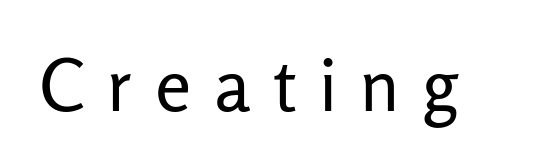
Loose tracking; the words dissolve into strings of separated letters. A typesetter would call this proportional, since set widths differ per character. If you drew a line through each stem, it would be perfectly vertical. Descenders hang freely into open space. Unlike a traditional serif, this face leaves its strokes unadorned.
